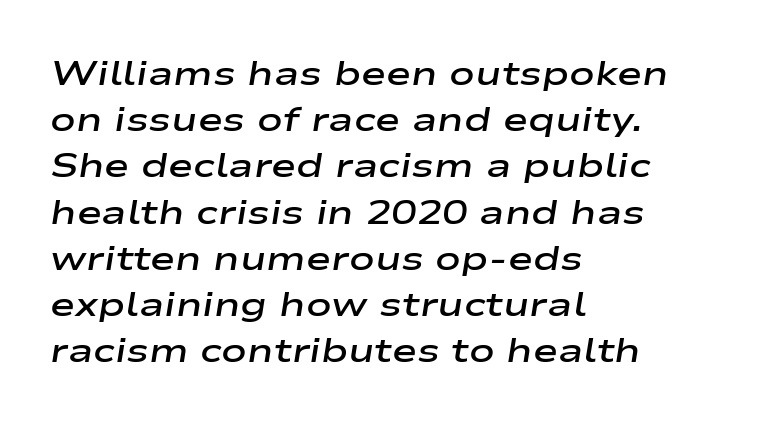
In terms of letterspacing, this is plain default setting. Character widths vary here, with narrow letters taking less room than wide ones. Line spacing here is normal. Unmarked baselines from the first word to the last. Casual observation: everything's shoved over to the left.
